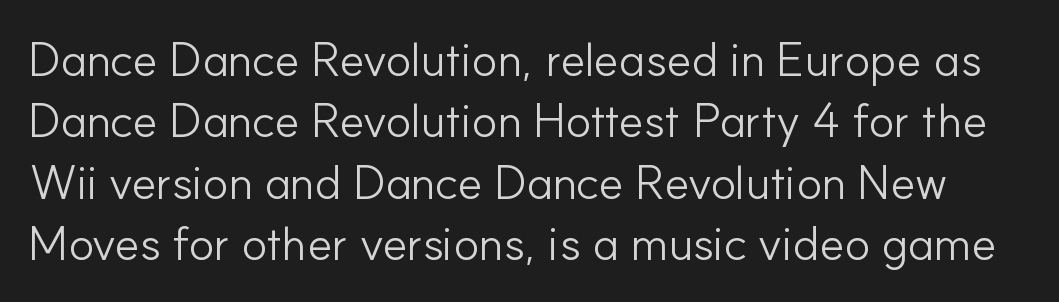
Think of a printed novel: that variable character pitch is what you see here. Quick note: underline off. Reading down the column, the eye jumps a familiar distance to each next line. Quick note: not italic, upright. This rendering leaves character spacing at its baseline value.
